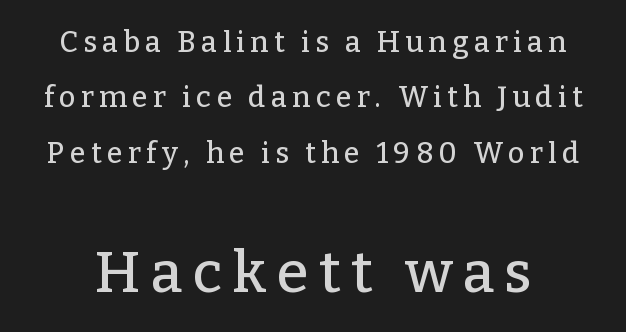
The image shows 58 px serif type, upright; set loose line spacing (1.91x), not underlined; the second (bottom) block is 2.0x larger; low stroke contrast and a medium x-height.
